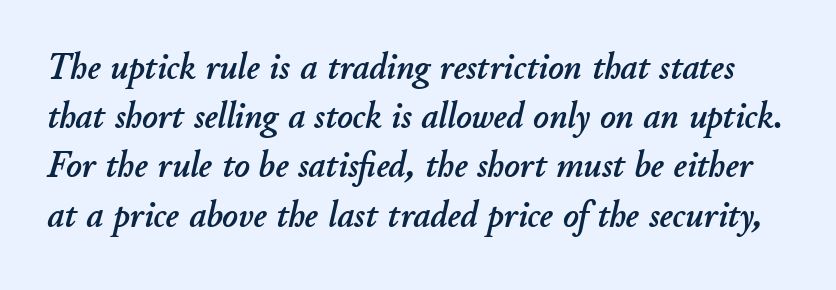
{"italic": "yes", "lean": "right", "slant_degrees": 11, "width": "normal", "stroke_contrast": "low", "x_height": "small", "monospaced": "no", "underline": "no", "line_spacing": "normal", "line_spacing_ratio": 1.33, "letter_spacing": "normal", "letter_spacing_em": 0.0, "glyph_px": 37}
